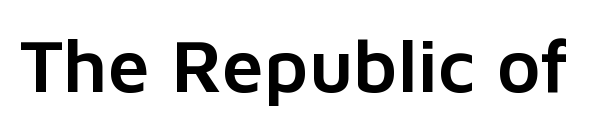
The image shows 75 px sans-serif type, upright; set normal letter spacing, not underlined; low stroke contrast and a medium x-height.
